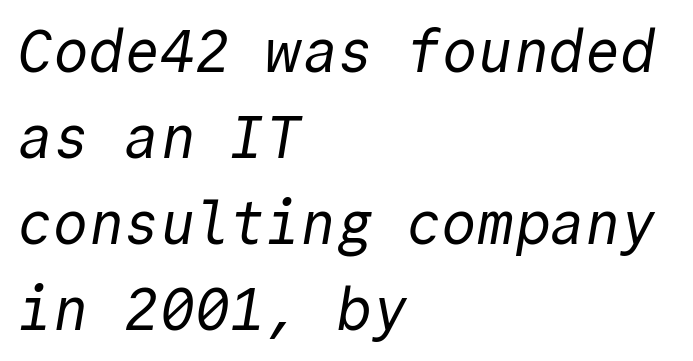
Q: Is the text bold? A: No.
Q: Is the typeface a serif or a sans-serif typeface? A: Sans-serif.
Q: Is the text underlined? A: No.
Q: How is the paragraph aligned? A: Left-aligned.
Q: Is the spacing between letters normal or unusually wide? A: Normal.
Q: Is the spacing between lines tight, normal or loose? A: Normal.
Q: Width (condensed, normal, or wide)? A: Normal.
Q: x-height? A: Medium.
Q: Monospaced? A: Yes.
